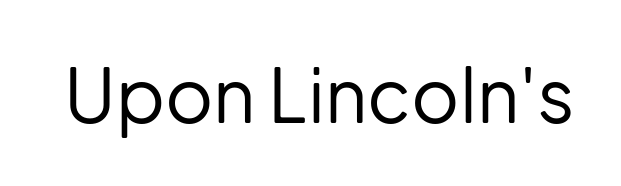
Q: Is the text bold? A: No.
Q: Is the text italic (slanted)? A: No, it is upright.
Q: Is the typeface a serif or a sans-serif typeface? A: Sans-serif.
Q: Is the text underlined? A: No.
Q: Is the spacing between letters normal or unusually wide? A: Normal.
Q: Width (condensed, normal, or wide)? A: Normal.
Q: Stroke contrast? A: Low.
Q: x-height? A: Medium.
Q: Monospaced? A: No.
